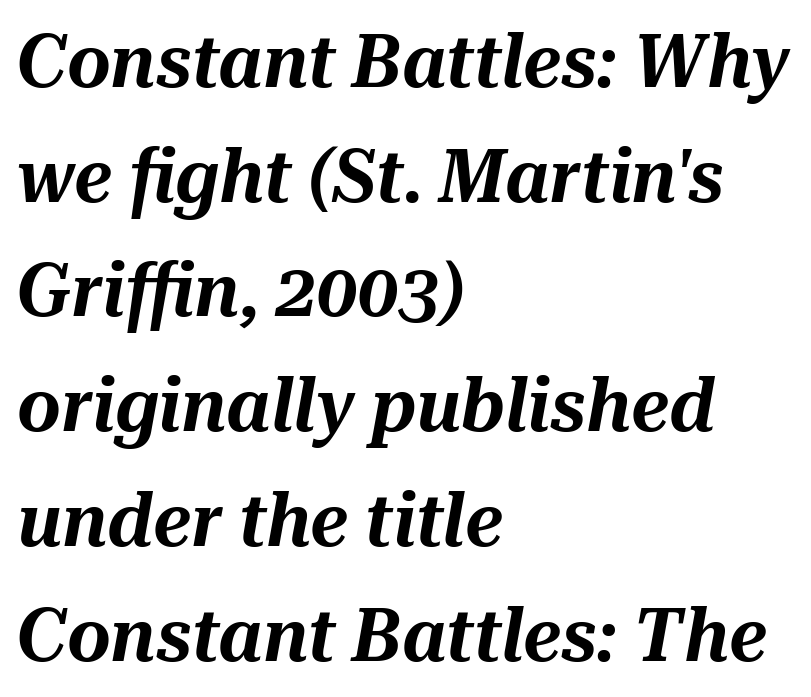
The image shows 75 px text type, italic (leaning right); set left-aligned, normal line spacing (1.53x), normal letter spacing, not underlined; medium stroke contrast and a medium x-height.
